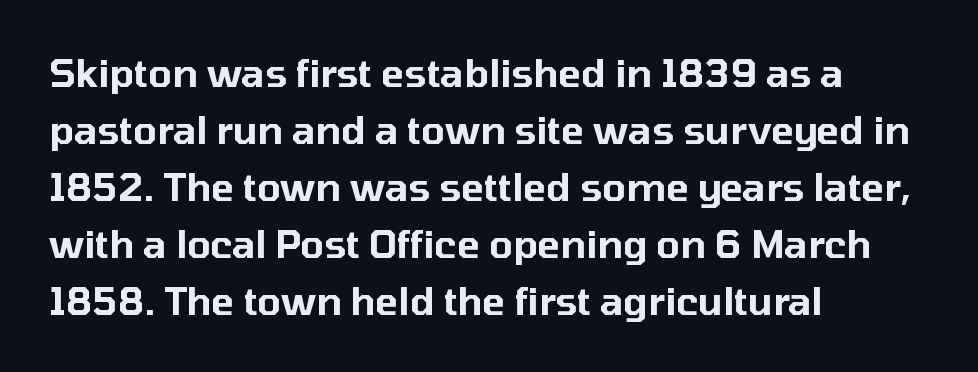
Q: Is the text italic (slanted)? A: No, it is upright.
Q: Is the typeface a serif or a sans-serif typeface? A: Sans-serif.
Q: Is the text underlined? A: No.
Q: How is the paragraph aligned? A: Left-aligned.
Q: Is the spacing between letters normal or unusually wide? A: Normal.
Q: Is the spacing between lines tight, normal or loose? A: Normal.
Q: Width (condensed, normal, or wide)? A: Normal.
Q: Stroke contrast? A: Low.
Q: x-height? A: Medium.
Q: Monospaced? A: No.
